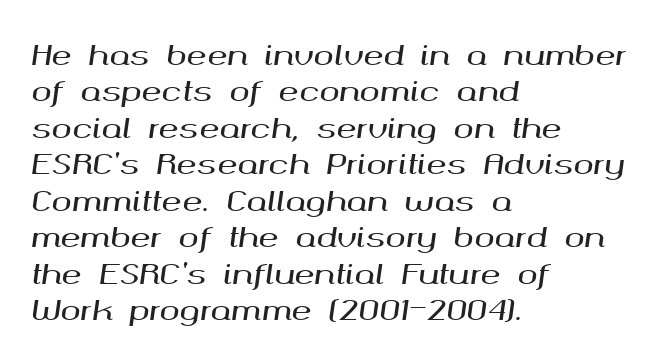
Q: Is the text italic (slanted)? A: Yes, it leans right by about 8 degrees.
Q: Is the text underlined? A: No.
Q: How is the paragraph aligned? A: Left-aligned.
Q: Is the spacing between letters normal or unusually wide? A: Normal.
Q: Is the spacing between lines tight, normal or loose? A: Normal.
